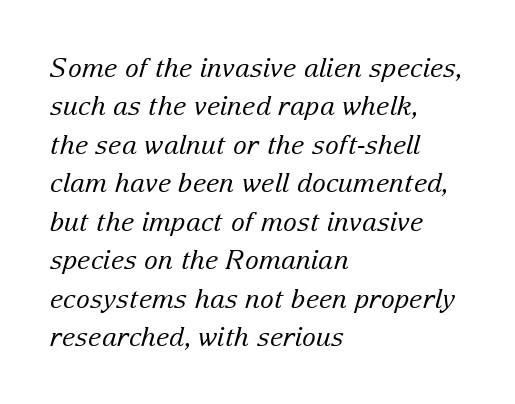
{"italic": "yes", "lean": "right", "slant_degrees": 15, "bold": "no", "underline": "no", "align": "left", "line_spacing": "normal", "line_spacing_ratio": 1.48, "letter_spacing": "normal", "letter_spacing_em": 0.0, "glyph_px": 26}
